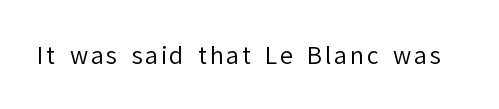
Q: Is the text bold? A: No.
Q: Is the text italic (slanted)? A: No, it is upright.
Q: Is the text underlined? A: No.
